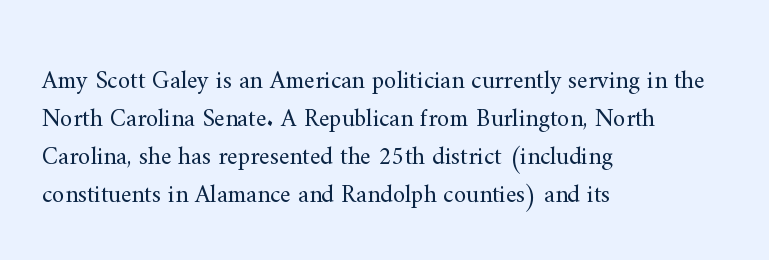
{"italic": "no", "bold": "no", "underline": "no", "align": "left", "line_spacing": "normal", "line_spacing_ratio": 1.52, "letter_spacing": "normal", "letter_spacing_em": 0.0, "glyph_px": 25}
